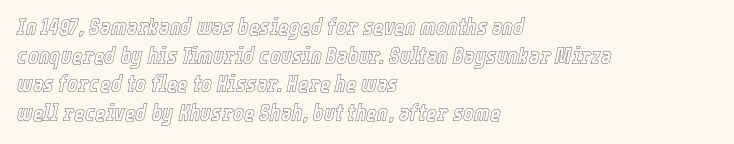
{"italic": "yes", "lean": "right", "slant_degrees": 12, "underline": "no", "align": "left", "line_spacing": "normal", "line_spacing_ratio": 1.25, "letter_spacing": "normal", "letter_spacing_em": 0.0, "glyph_px": 23}
